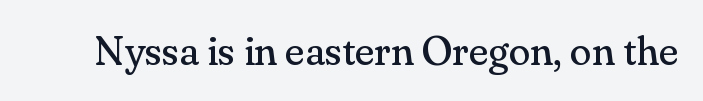
Is there any slant? The stems are plumb. The face used here is seriffed, in the tradition of book romans. A quiet, ordinary-to-light weight characterises the typeface. The passage shown is not underscored anywhere.
